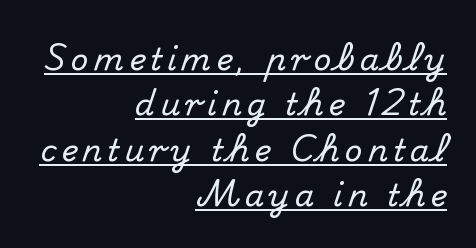
{"serif": "yes", "width": "normal", "stroke_contrast": "medium", "x_height": "small", "monospaced": "no", "underline": "yes", "align": "right", "line_spacing": "normal", "line_spacing_ratio": 1.46, "glyph_px": 31}
